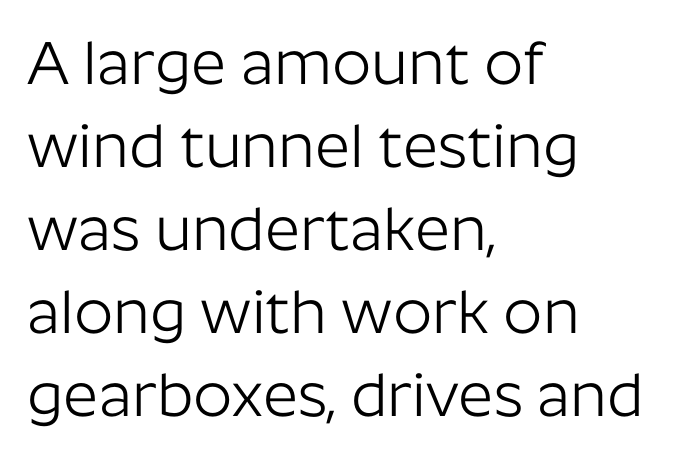
The image shows 61 px light sans-serif type, upright; set left-aligned, normal line spacing (1.36x), normal letter spacing, not underlined; low stroke contrast and a medium x-height.
